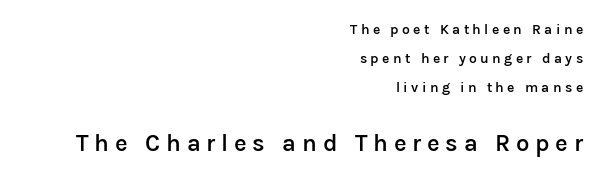
Quick note: underline off. The block of text is sparse from top to bottom, with ample space between rows. Compare the two chunks: the lower has the greater cap height. The letters stand straight up with perfectly vertical stems. Short note: letters widely spaced. Horizontally, the lines are justified to the trailing edge only.
